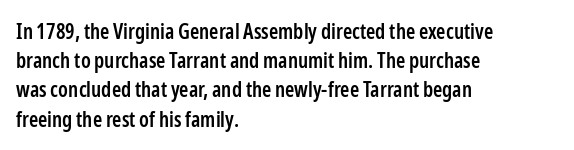
The image shows 21 px text type, upright; set left-aligned, normal line spacing (1.39x), normal letter spacing, not underlined.
